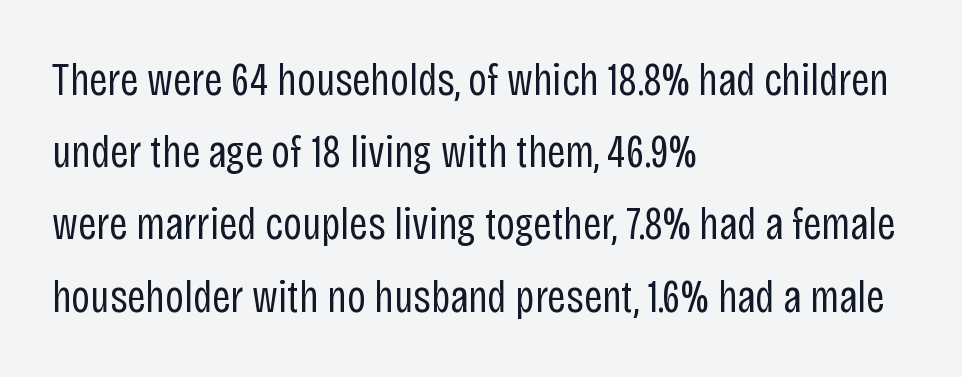
The image shows 46 px regular-weight, condensed sans-serif type, upright; set left-aligned, normal line spacing (1.57x), normal letter spacing, not underlined; low stroke contrast and a large x-height.
